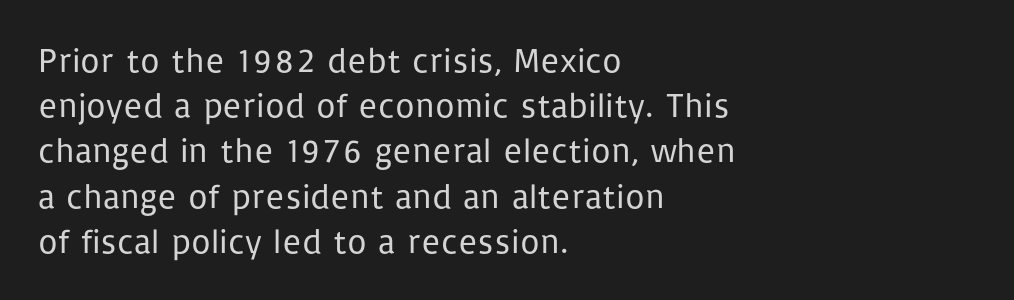
The image shows 34 px regular-weight sans-serif type, upright; set left-aligned, normal line spacing (1.33x), normal letter spacing, not underlined; low stroke contrast and a medium x-height.
